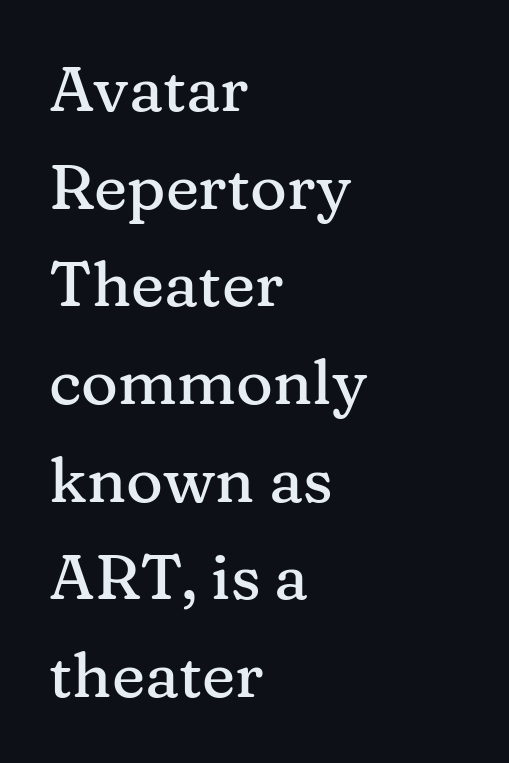
{"serif": "yes", "italic": "no", "width": "normal", "stroke_contrast": "medium", "x_height": "medium", "monospaced": "no", "underline": "no", "align": "left", "line_spacing": "normal", "line_spacing_ratio": 1.55, "letter_spacing": "normal", "letter_spacing_em": 0.0, "glyph_px": 63}
